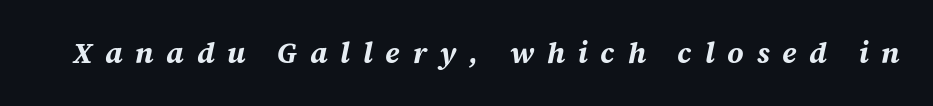
The image shows 29 px bold type, italic (leaning right); set unusually wide letter spacing (+0.44 em), not underlined; medium stroke contrast and a large x-height.
